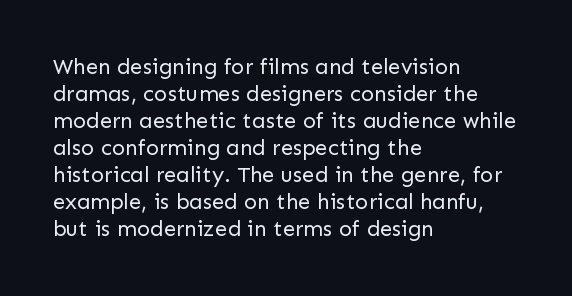
Beneath every word, the page is bare. The lettering holds an erect, upright posture throughout. Caption: face not bold, strokes unweighted. The gaps between neighbouring characters are ordinary and unremarkable.
